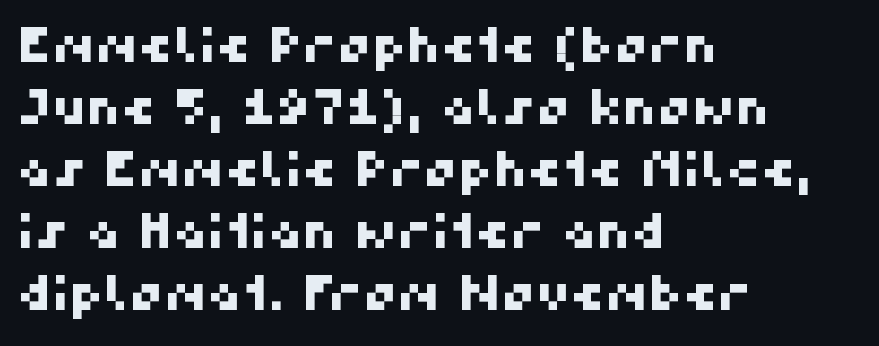
{"serif": "no", "width": "normal", "stroke_contrast": "high", "x_height": "medium", "monospaced": "no", "underline": "no", "align": "left", "line_spacing": "normal", "line_spacing_ratio": 1.29, "letter_spacing": "normal", "letter_spacing_em": 0.0, "glyph_px": 48}
